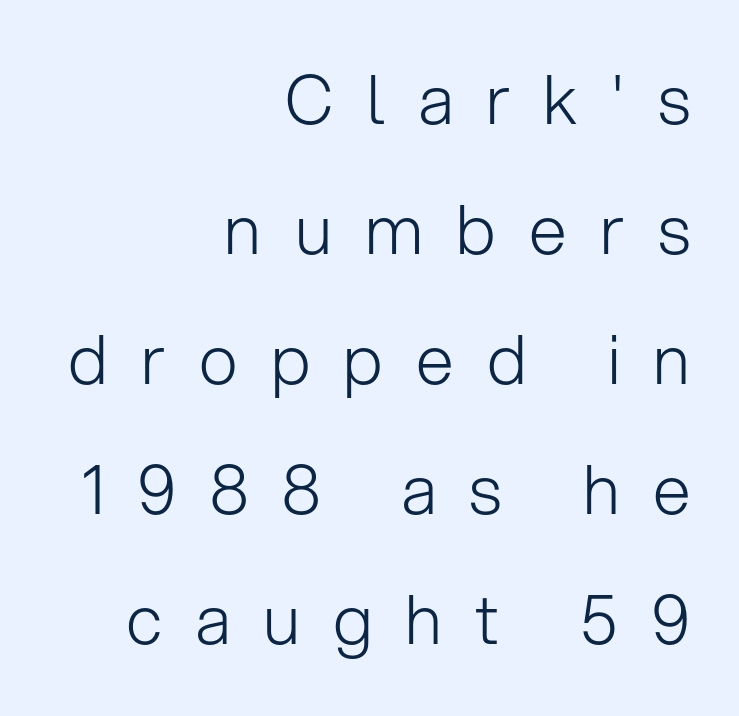
The image shows 68 px light sans-serif type, upright; set right-aligned, loose line spacing (1.91x), unusually wide letter spacing (+0.49 em), not underlined; low stroke contrast and a medium x-height.
